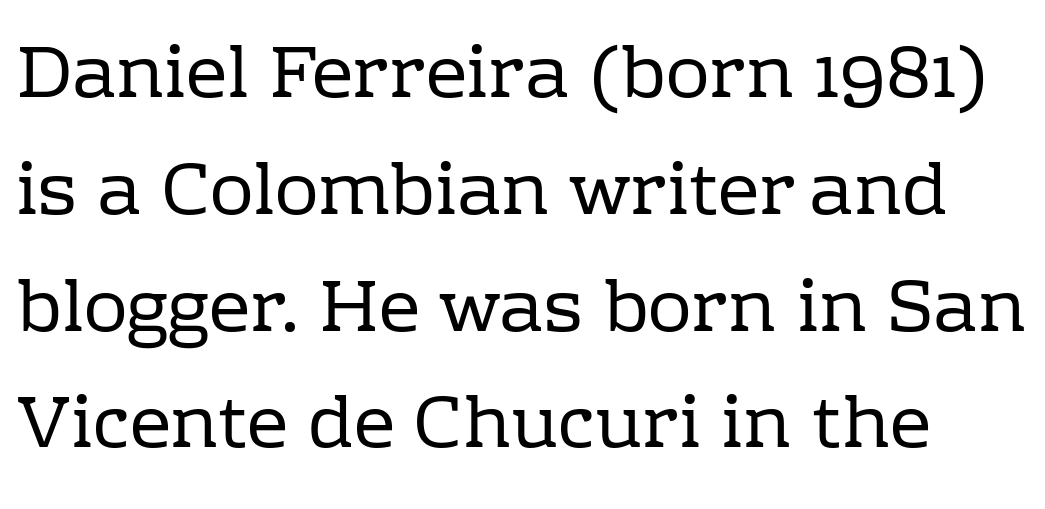
Q: Is the text bold? A: No.
Q: Is the text italic (slanted)? A: No, it is upright.
Q: Is the typeface a serif or a sans-serif typeface? A: Serif.
Q: Is the text underlined? A: No.
Q: Is the spacing between letters normal or unusually wide? A: Normal.
Q: Is the spacing between lines tight, normal or loose? A: Normal.
Q: Width (condensed, normal, or wide)? A: Normal.
Q: Stroke contrast? A: Low.
Q: x-height? A: Medium.
Q: Monospaced? A: No.
